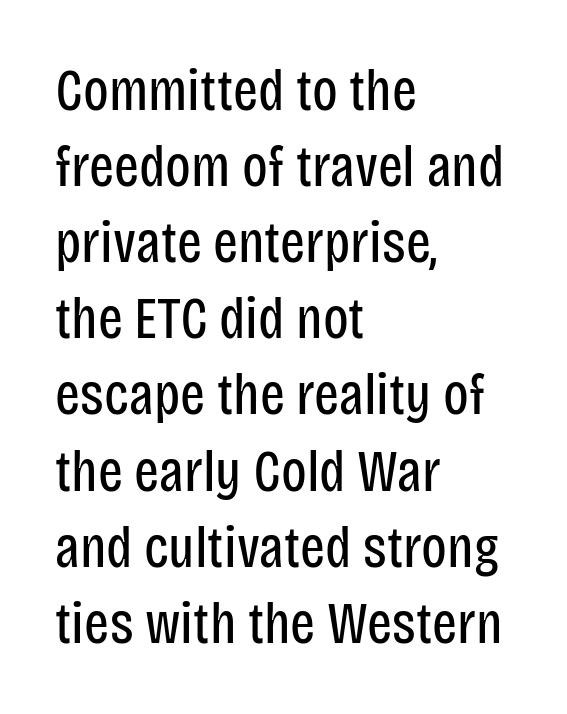
The image shows 59 px regular-weight, condensed sans-serif type, upright; set left-aligned, normal line spacing (1.29x), normal letter spacing, not underlined; low stroke contrast and a large x-height.
